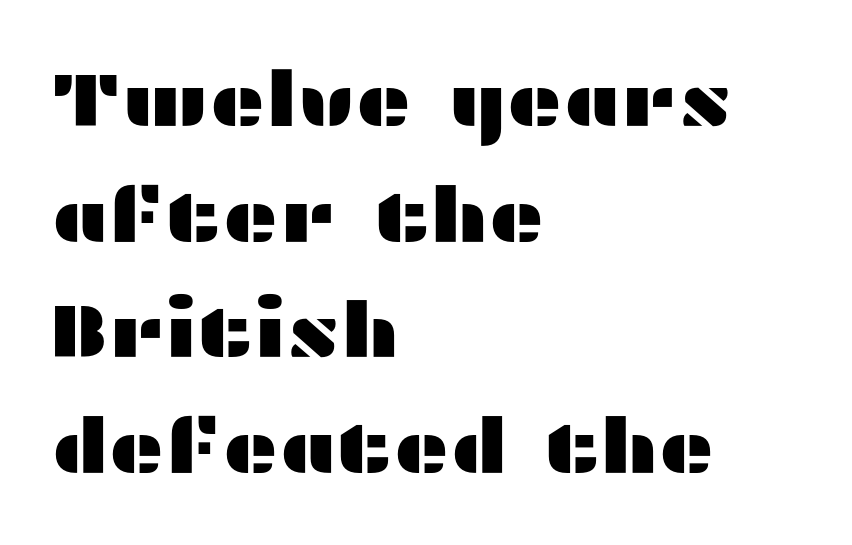
The type is set solid horizontally, with unmodified tracking. Successive baselines arrive at the customary interval. When letters stand straight like this, we call the style roman or upright. Each letter keeps its own natural width here, so spacing adapts to shape.
